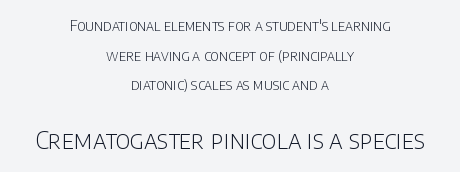
{"italic": "no", "bold": "no", "underline": "no", "align": "center", "line_spacing": "loose", "line_spacing_ratio": 2.12, "letter_spacing": "normal", "letter_spacing_em": 0.0, "larger_block": "second", "size_ratio": 1.71, "glyph_px": 24}
